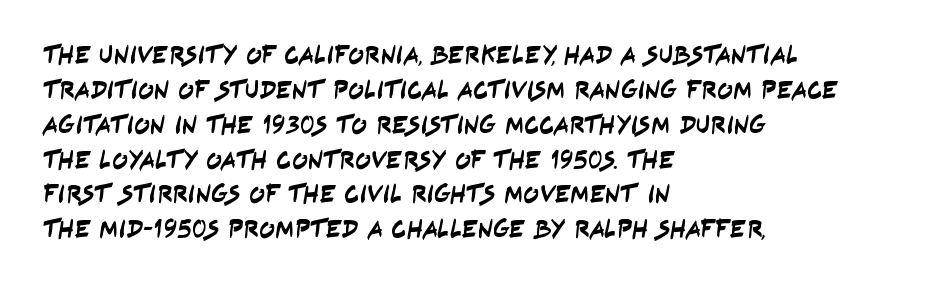
Q: Is the text underlined? A: No.
Q: How is the paragraph aligned? A: Left-aligned.
Q: Is the spacing between letters normal or unusually wide? A: Normal.
Q: Is the spacing between lines tight, normal or loose? A: Normal.
